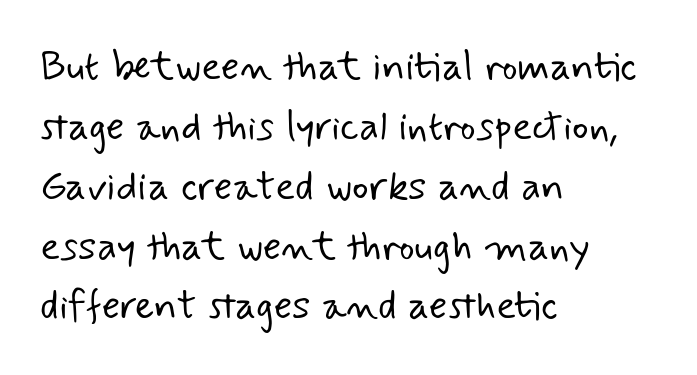
To sum up the face: it is a sans, with no serifs. Is the letter spacing exaggerated? No — it looks like the ordinary default. A student would call this left alignment; a typographer would say flush left, rag right. A normal amount of white space separates one row of letters from the next. Descenders hang freely into open space.
